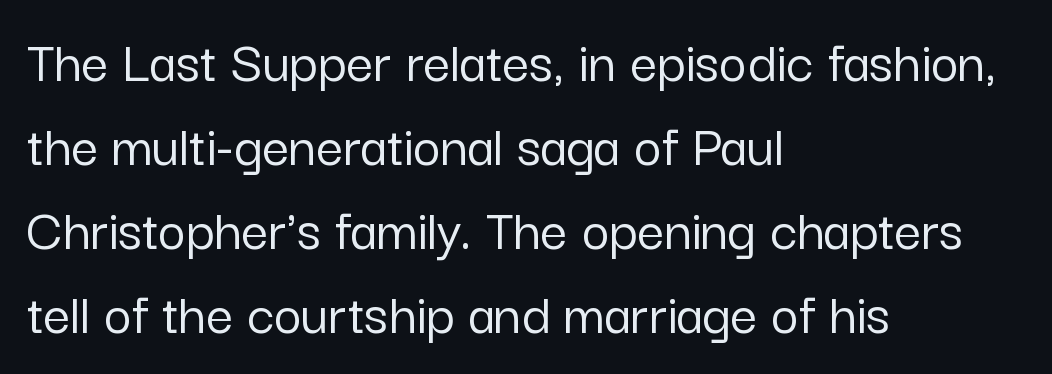
The image shows 60 px sans-serif type, upright; set left-aligned, normal line spacing (1.4x), normal letter spacing, not underlined; low stroke contrast and a medium x-height.
